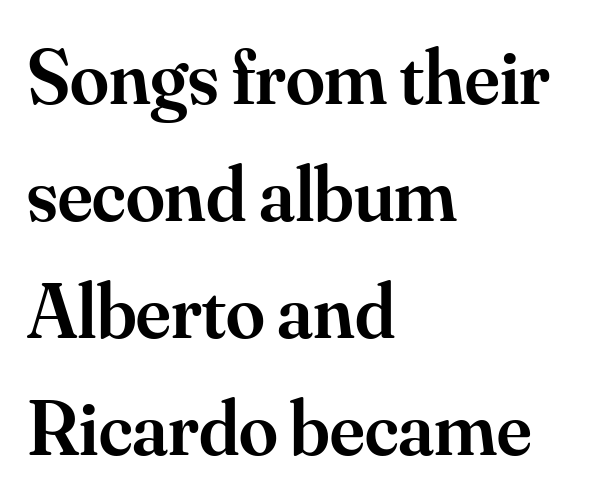
These lines stack with their left ends in a neat column. The sample has been set in demibold, a notch under bold. Quick note: underline off. Ascenders rise straight up at ninety degrees.
